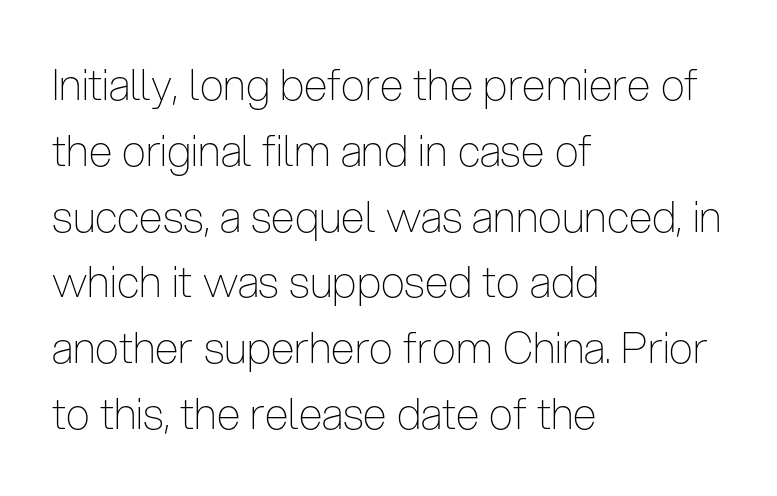
The image shows 43 px thin, condensed sans-serif type, upright; set left-aligned, normal line spacing (1.53x), normal letter spacing, not underlined; low stroke contrast and a medium x-height.
